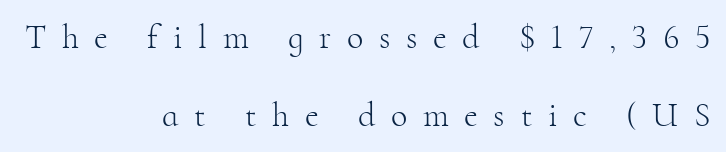
The image shows 34 px light serif type, upright; set right-aligned, loose line spacing (2.28x), unusually wide letter spacing (+0.46 em), not underlined; high stroke contrast and a small x-height.
